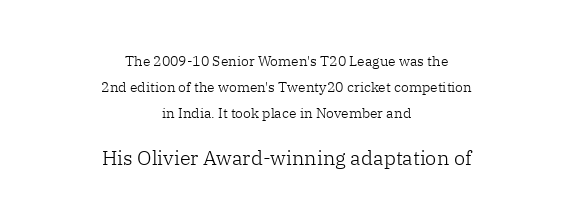
{"italic": "no", "bold": "no", "underline": "no", "align": "center", "line_spacing_ratio": 1.84, "letter_spacing": "normal", "letter_spacing_em": 0.0, "larger_block": "second", "size_ratio": 1.43, "glyph_px": 20}
